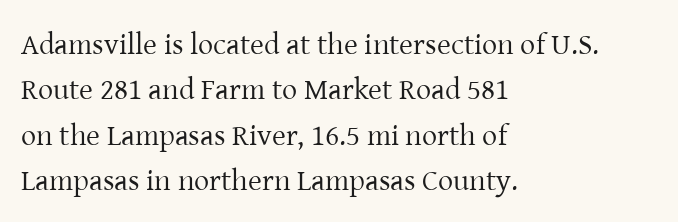
{"serif": "yes", "italic": "no", "bold": "no", "weight": "regular", "width": "normal", "stroke_contrast": "low", "x_height": "medium", "monospaced": "no", "underline": "no", "align": "left", "line_spacing": "normal", "line_spacing_ratio": 1.51, "letter_spacing": "normal", "letter_spacing_em": 0.0, "glyph_px": 30}
